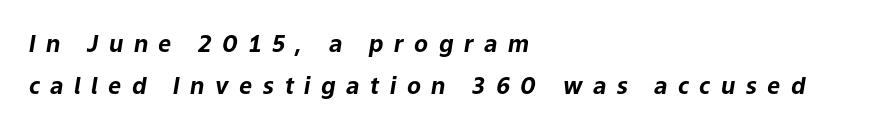
The image shows 23 px bold type, italic (leaning right); set left-aligned, line spacing 1.83x, unusually wide letter spacing (+0.46 em), not underlined.
